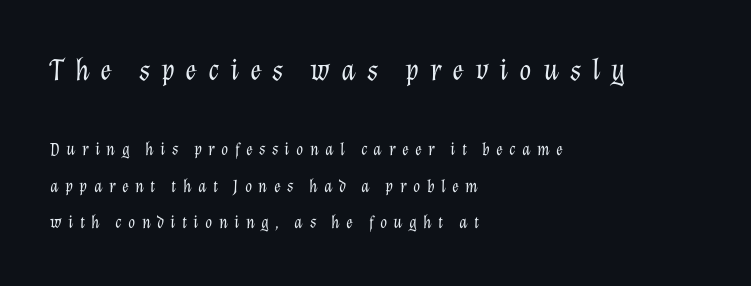
{"italic": "yes", "lean": "right", "slant_degrees": 12, "bold": "no", "weight": "light", "width": "normal", "stroke_contrast": "low", "x_height": "medium", "monospaced": "no", "underline": "no", "align": "left", "line_spacing": "loose", "line_spacing_ratio": 2.02, "letter_spacing": "wide", "letter_spacing_em": 0.35, "larger_block": "first", "size_ratio": 1.72, "glyph_px": 31}
